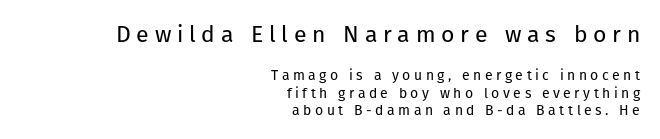
Q: Is the text bold? A: No.
Q: Is the text italic (slanted)? A: No, it is upright.
Q: Is the text underlined? A: No.
Q: How is the paragraph aligned? A: Right-aligned.
Q: Is the spacing between letters normal or unusually wide? A: Unusually wide.
Q: Which block of text is set in a larger size, the first (top) or the second (bottom)? A: The first (top) one.
